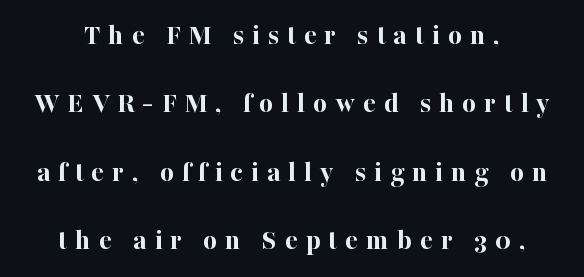
Loose tracking; the words dissolve into strings of separated letters. It's the straight-up-and-down kind of type. To sum up the face: it has serifs. Heavy, bold letterforms. Regarding leading, the lines here are spaced well apart. Each row of text sits above clean, open space.
